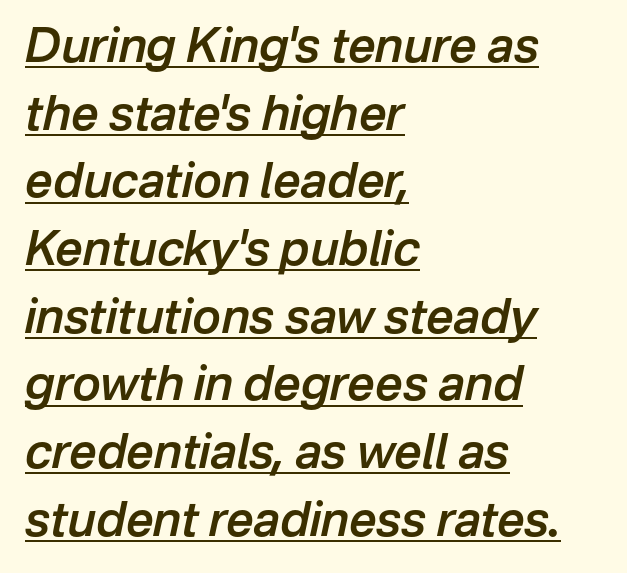
{"italic": "yes", "lean": "right", "slant_degrees": 12, "bold": "semi", "weight": "semibold", "width": "normal", "stroke_contrast": "low", "x_height": "medium", "monospaced": "no", "underline": "yes", "align": "left", "line_spacing": "normal", "line_spacing_ratio": 1.41, "letter_spacing": "normal", "letter_spacing_em": 0.0, "glyph_px": 48}
